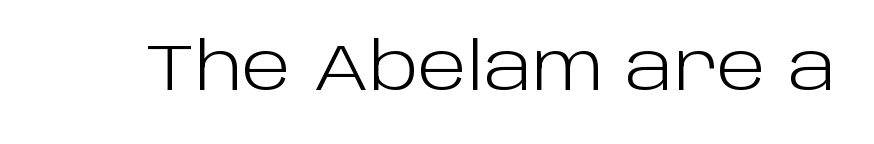
Q: Is the text bold? A: No.
Q: Is the text italic (slanted)? A: No, it is upright.
Q: Is the typeface a serif or a sans-serif typeface? A: Sans-serif.
Q: Is the text underlined? A: No.
Q: Is the spacing between letters normal or unusually wide? A: Normal.
Q: Width (condensed, normal, or wide)? A: Normal.
Q: Stroke contrast? A: Low.
Q: x-height? A: Large.
Q: Monospaced? A: No.
